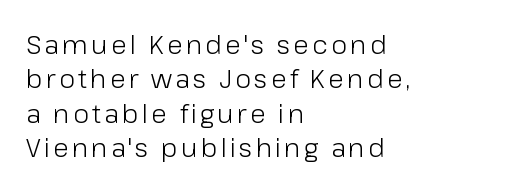
Stems and bowls with no extra thickness — not bold. Where is the straight margin? On the left. Tall strokes in this sample are plumb rather than angled. The line-height multiplier appears to be the usual default.
